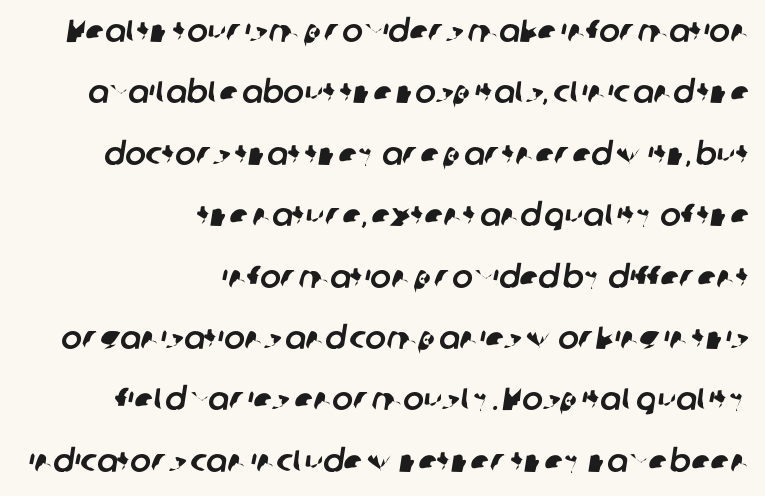
Q: Is the typeface a serif or a sans-serif typeface? A: Sans-serif.
Q: Is the text underlined? A: No.
Q: How is the paragraph aligned? A: Right-aligned.
Q: Is the spacing between letters normal or unusually wide? A: Normal.
Q: Is the spacing between lines tight, normal or loose? A: Loose.
Q: Width (condensed, normal, or wide)? A: Normal.
Q: Stroke contrast? A: Low.
Q: x-height? A: Medium.
Q: Monospaced? A: No.
